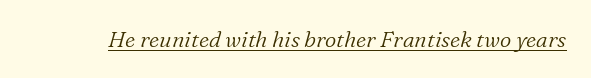
Q: Is the text bold? A: No.
Q: Is the text italic (slanted)? A: Yes, it leans right by about 16 degrees.
Q: Is the text underlined? A: Yes.
Q: Is the spacing between letters normal or unusually wide? A: Normal.
